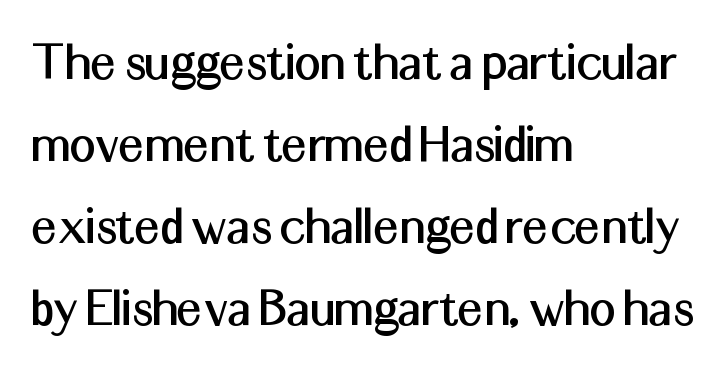
Q: Is the text italic (slanted)? A: No, it is upright.
Q: Is the typeface a serif or a sans-serif typeface? A: Sans-serif.
Q: Is the text underlined? A: No.
Q: How is the paragraph aligned? A: Left-aligned.
Q: Is the spacing between letters normal or unusually wide? A: Normal.
Q: Is the spacing between lines tight, normal or loose? A: Normal.
Q: Width (condensed, normal, or wide)? A: Normal.
Q: Stroke contrast? A: Medium.
Q: x-height? A: Medium.
Q: Monospaced? A: No.
